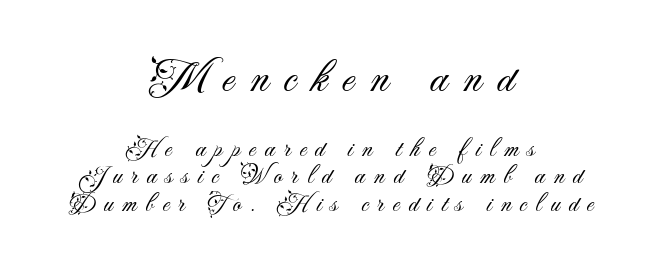
{"serif": "no", "bold": "no", "weight": "light", "width": "normal", "stroke_contrast": "medium", "x_height": "small", "monospaced": "no", "underline": "no", "align": "center", "line_spacing": "tight", "line_spacing_ratio": 1.05, "letter_spacing": "wide", "letter_spacing_em": 0.34, "larger_block": "first", "size_ratio": 1.77, "glyph_px": 46}
